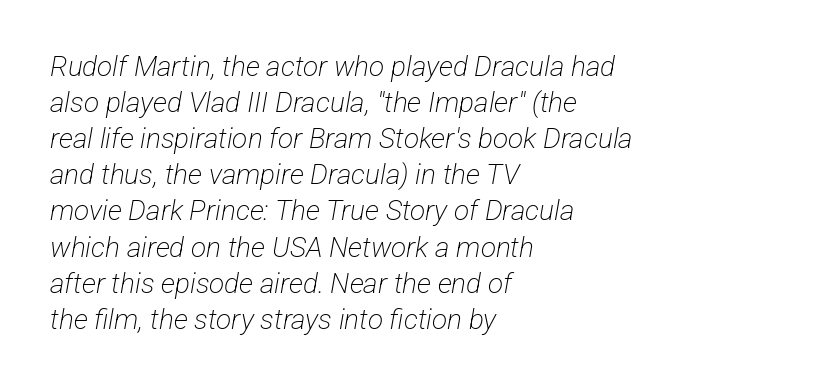
The image shows 28 px light, condensed sans-serif type; set left-aligned, normal line spacing (1.29x), normal letter spacing, not underlined; low stroke contrast and a medium x-height.
